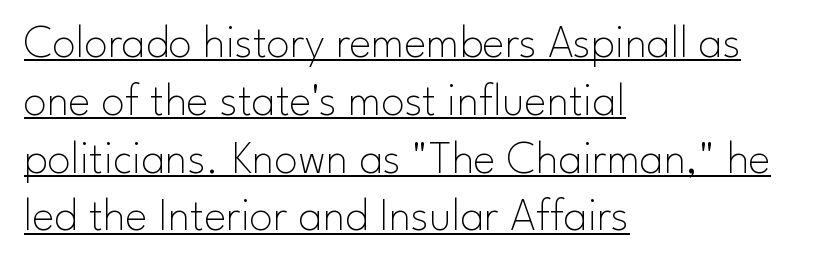
Classification — sans serif. The face used here is proportionally spaced, like ordinary book or web type. Caption: face not bold, strokes unweighted. Typeset ragged right — the left edge is the straight one. The passage shown is underscored from start to finish. This is the regular roman posture of the typeface.
